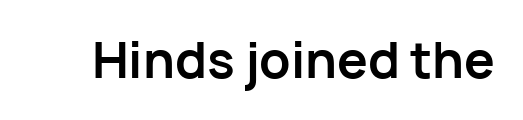
The image shows 49 px bold sans-serif type, upright; set normal letter spacing, not underlined; low stroke contrast and a medium x-height.
